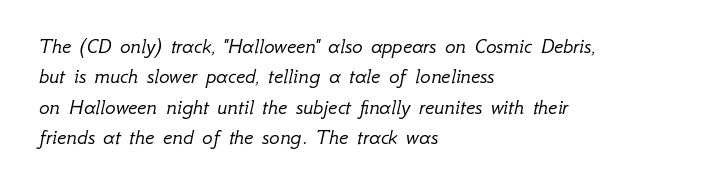
{"italic": "yes", "lean": "right", "slant_degrees": 12, "bold": "no", "underline": "no", "align": "left", "line_spacing": "normal", "line_spacing_ratio": 1.38, "letter_spacing": "normal", "letter_spacing_em": 0.0, "glyph_px": 22}
